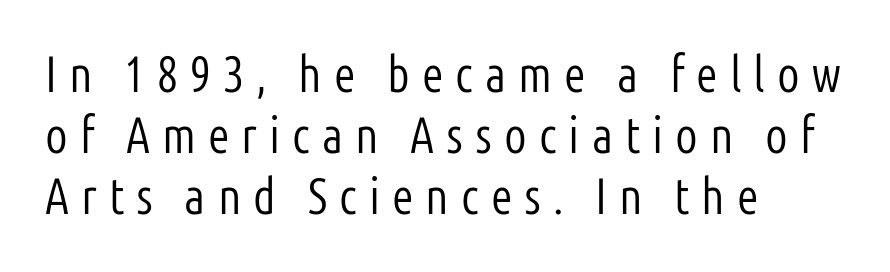
Q: Is the text bold? A: No.
Q: Is the text italic (slanted)? A: No, it is upright.
Q: Is the typeface a serif or a sans-serif typeface? A: Sans-serif.
Q: Is the text underlined? A: No.
Q: How is the paragraph aligned? A: Left-aligned.
Q: Is the spacing between letters normal or unusually wide? A: Unusually wide.
Q: Width (condensed, normal, or wide)? A: Condensed.
Q: Stroke contrast? A: Low.
Q: x-height? A: Medium.
Q: Monospaced? A: No.
